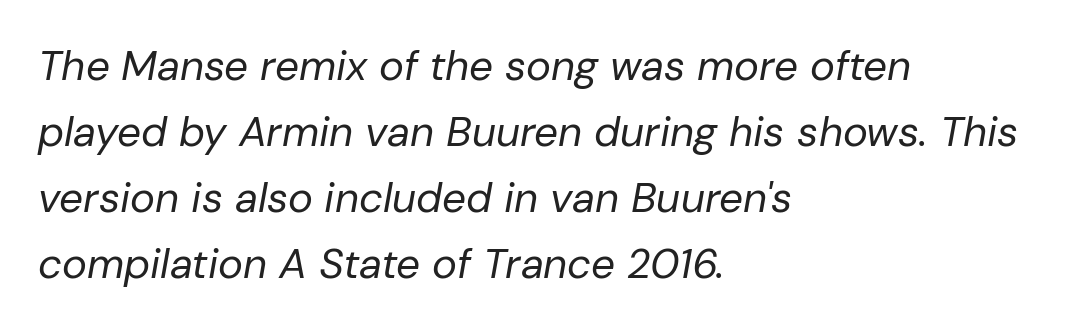
The image shows 42 px regular-weight type, italic (leaning right); set left-aligned, normal line spacing (1.57x), normal letter spacing, not underlined; low stroke contrast and a medium x-height.
